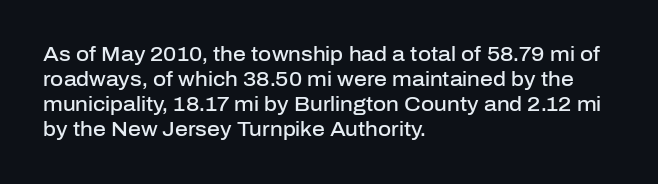
The image shows 20 px text type, upright; set left-aligned, normal line spacing (1.25x), normal letter spacing, not underlined.
